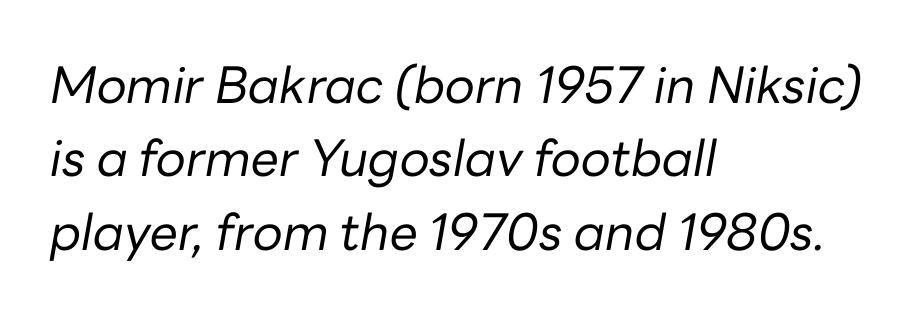
The image shows 50 px regular-weight type, italic (leaning right); set left-aligned, normal line spacing (1.47x), normal letter spacing, not underlined; low stroke contrast and a medium x-height.
